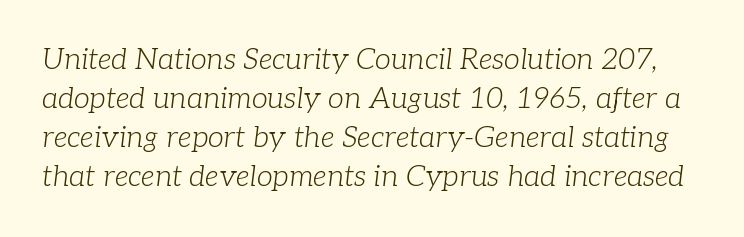
The image shows 29 px light serif type, italic (leaning right); set normal line spacing (1.34x), normal letter spacing, not underlined; low stroke contrast and a medium x-height.
